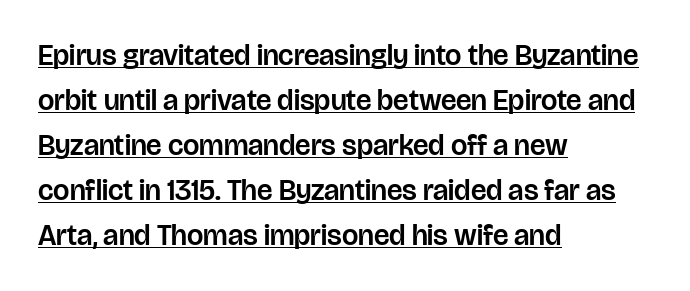
{"serif": "no", "italic": "no", "width": "normal", "stroke_contrast": "low", "x_height": "large", "monospaced": "no", "underline": "yes", "align": "left", "line_spacing": "normal", "line_spacing_ratio": 1.55, "letter_spacing": "normal", "letter_spacing_em": 0.0, "glyph_px": 29}
